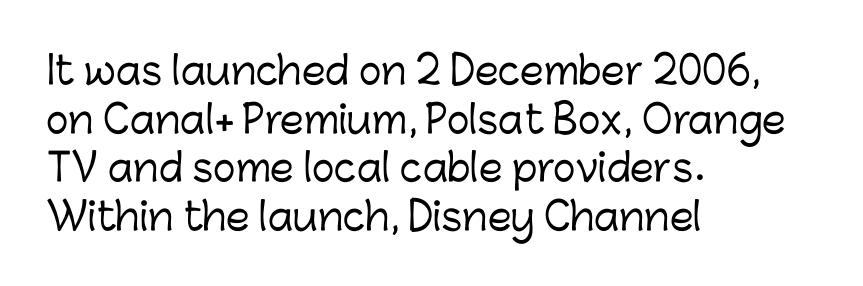
{"serif": "no", "italic": "no", "width": "normal", "stroke_contrast": "low", "x_height": "medium", "monospaced": "no", "underline": "no", "align": "left", "line_spacing": "normal", "line_spacing_ratio": 1.28, "letter_spacing": "normal", "letter_spacing_em": 0.0, "glyph_px": 38}
